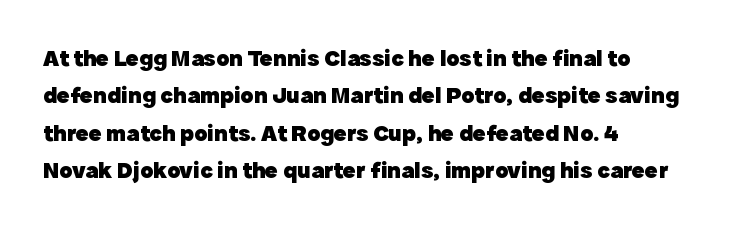
{"italic": "no", "bold": "yes", "underline": "no", "align": "left", "line_spacing": "normal", "line_spacing_ratio": 1.56, "letter_spacing": "normal", "letter_spacing_em": 0.0, "glyph_px": 24}
